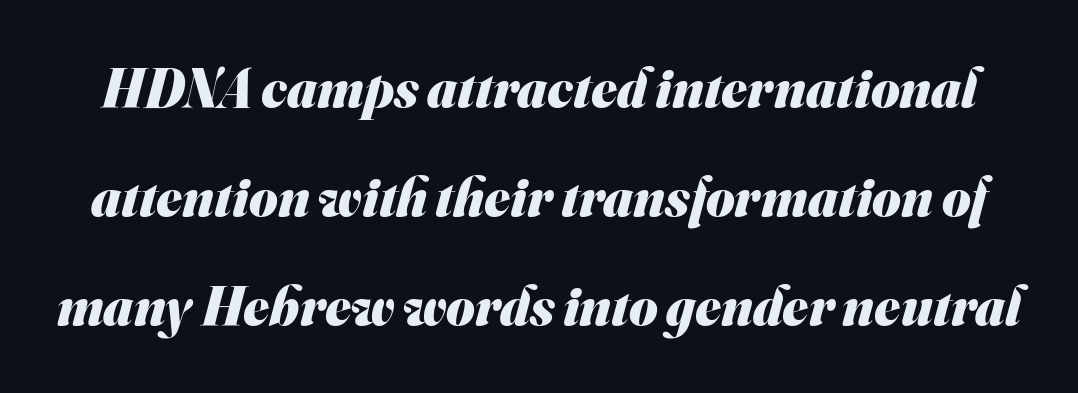
Weight check: bold — yes, fully. Look at the tracking — it's just the regular setting, nothing added. This rendering features lettering with no underline. The passage shown is typed in a proportional face where columns would drift. Reading down the column, the eye jumps a long way to each next line. No feet cap the strokes, marking this as sans-serif type.
